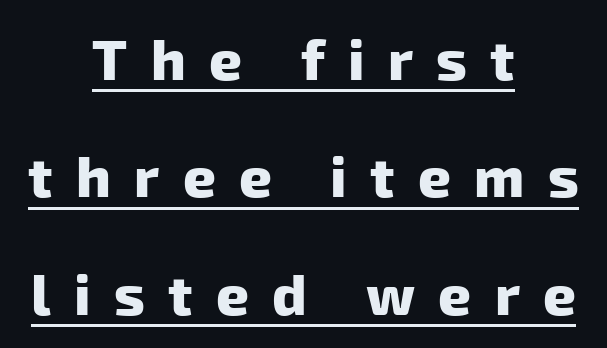
{"serif": "no", "bold": "yes", "weight": "heavy", "width": "normal", "stroke_contrast": "low", "x_height": "medium", "monospaced": "no", "underline": "yes", "align": "center", "line_spacing": "loose", "line_spacing_ratio": 2.06, "letter_spacing": "wide", "letter_spacing_em": 0.41, "glyph_px": 57}
